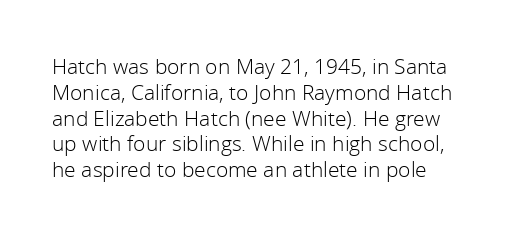
{"italic": "no", "bold": "no", "underline": "no", "line_spacing_ratio": 1.23, "letter_spacing": "normal", "letter_spacing_em": 0.0, "glyph_px": 21}
